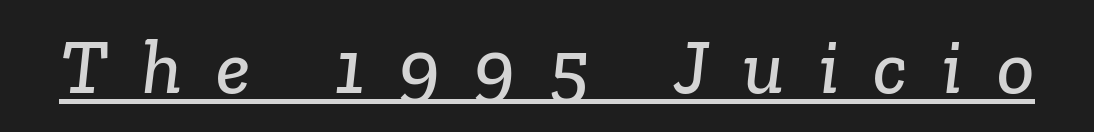
Q: Is the typeface a serif or a sans-serif typeface? A: Serif.
Q: Is the text underlined? A: Yes.
Q: Is the spacing between letters normal or unusually wide? A: Unusually wide.
Q: Width (condensed, normal, or wide)? A: Normal.
Q: Stroke contrast? A: Low.
Q: x-height? A: Medium.
Q: Monospaced? A: No.
